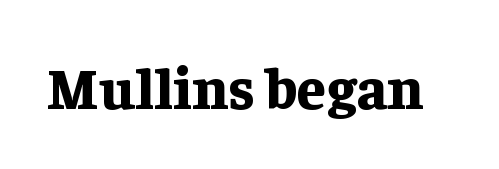
{"serif": "yes", "italic": "no", "bold": "yes", "weight": "bold", "width": "normal", "stroke_contrast": "low", "x_height": "medium", "monospaced": "no", "underline": "no", "letter_spacing": "normal", "letter_spacing_em": 0.0, "glyph_px": 59}
